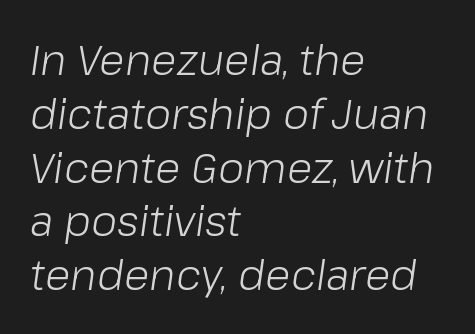
{"italic": "yes", "lean": "right", "slant_degrees": 8, "bold": "no", "weight": "light", "width": "normal", "stroke_contrast": "low", "x_height": "medium", "monospaced": "no", "underline": "no", "align": "left", "line_spacing": "normal", "line_spacing_ratio": 1.28, "letter_spacing": "normal", "letter_spacing_em": 0.0, "glyph_px": 42}
